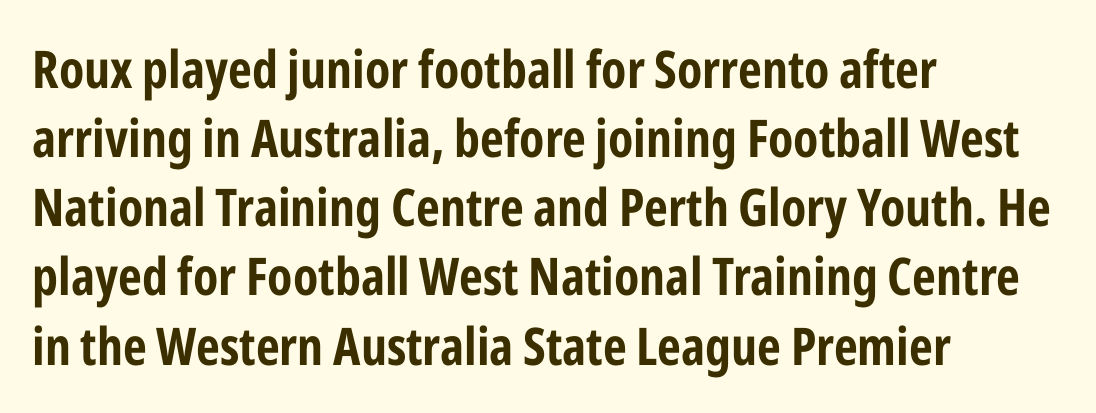
Q: Is the text italic (slanted)? A: No, it is upright.
Q: Is the typeface a serif or a sans-serif typeface? A: Sans-serif.
Q: Is the text underlined? A: No.
Q: How is the paragraph aligned? A: Left-aligned.
Q: Is the spacing between letters normal or unusually wide? A: Normal.
Q: Is the spacing between lines tight, normal or loose? A: Normal.
Q: Width (condensed, normal, or wide)? A: Condensed.
Q: Stroke contrast? A: Low.
Q: x-height? A: Medium.
Q: Monospaced? A: No.
